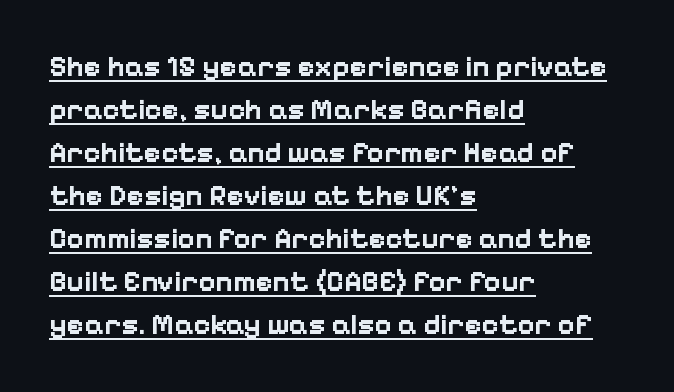
The passage shown stacks its lines at a standard gap. This sample uses plain, unmodified letter spacing. The letters carry no serifs — their stems end cleanly without finishing strokes. What decoration does the sample have? An underline.
